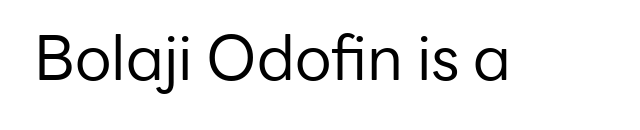
{"serif": "no", "italic": "no", "bold": "no", "weight": "regular", "width": "normal", "stroke_contrast": "low", "x_height": "medium", "monospaced": "no", "underline": "no", "letter_spacing": "normal", "letter_spacing_em": 0.0, "glyph_px": 61}
